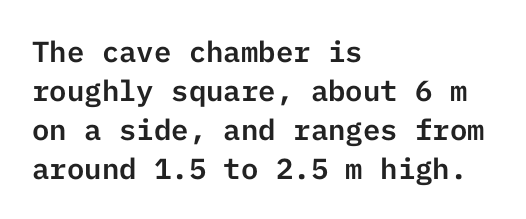
Q: Is the text italic (slanted)? A: No, it is upright.
Q: Is the typeface a serif or a sans-serif typeface? A: Sans-serif.
Q: Is the text underlined? A: No.
Q: How is the paragraph aligned? A: Left-aligned.
Q: Is the spacing between letters normal or unusually wide? A: Normal.
Q: Is the spacing between lines tight, normal or loose? A: Normal.
Q: Width (condensed, normal, or wide)? A: Normal.
Q: Stroke contrast? A: Low.
Q: x-height? A: Medium.
